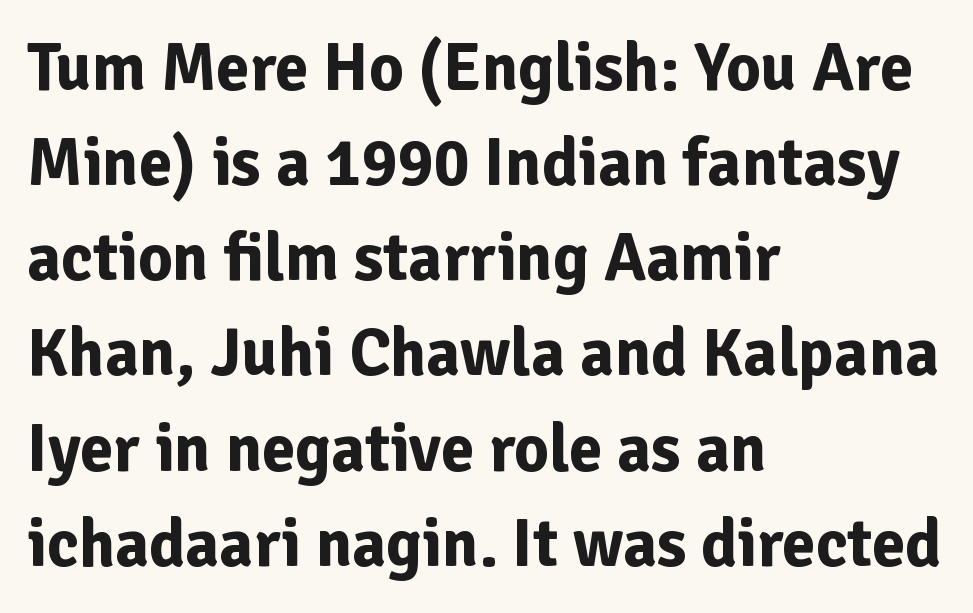
The image shows 67 px bold sans-serif type, upright; set left-aligned, normal line spacing (1.42x), normal letter spacing, not underlined; low stroke contrast and a medium x-height.
